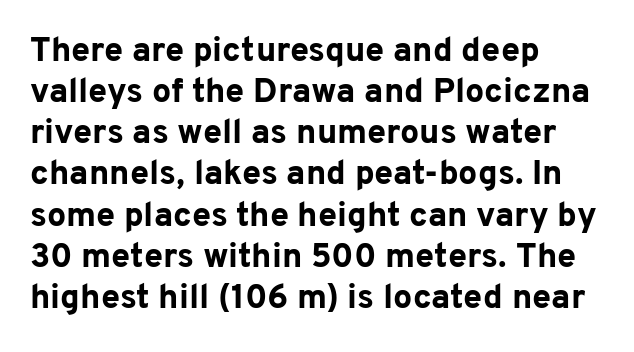
The lines in this sample share a left origin and differ only in where they stop. Stroke thickness is high; the sample reads as a true bold. The space beneath each line is pristine and unruled. A typesetter would call this proportional, since set widths differ per character. The type sits square on the baseline with zero lean.
